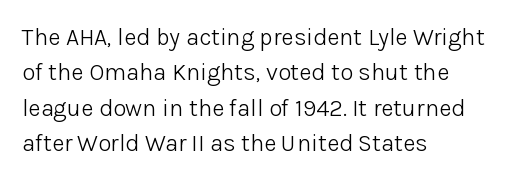
Q: Is the text bold? A: No.
Q: Is the text italic (slanted)? A: No, it is upright.
Q: Is the text underlined? A: No.
Q: How is the paragraph aligned? A: Left-aligned.
Q: Is the spacing between letters normal or unusually wide? A: Normal.
Q: Is the spacing between lines tight, normal or loose? A: Normal.
